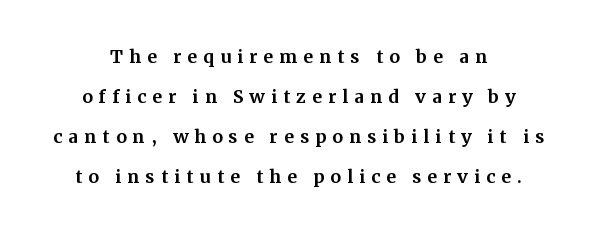
If you drew a line through each stem, it would be perfectly vertical. Honestly, the letter spacing is so wide it's the main thing you notice. If you folded the block vertically in half, each line would mirror itself in length. The zone under the glyphs is completely vacant.
